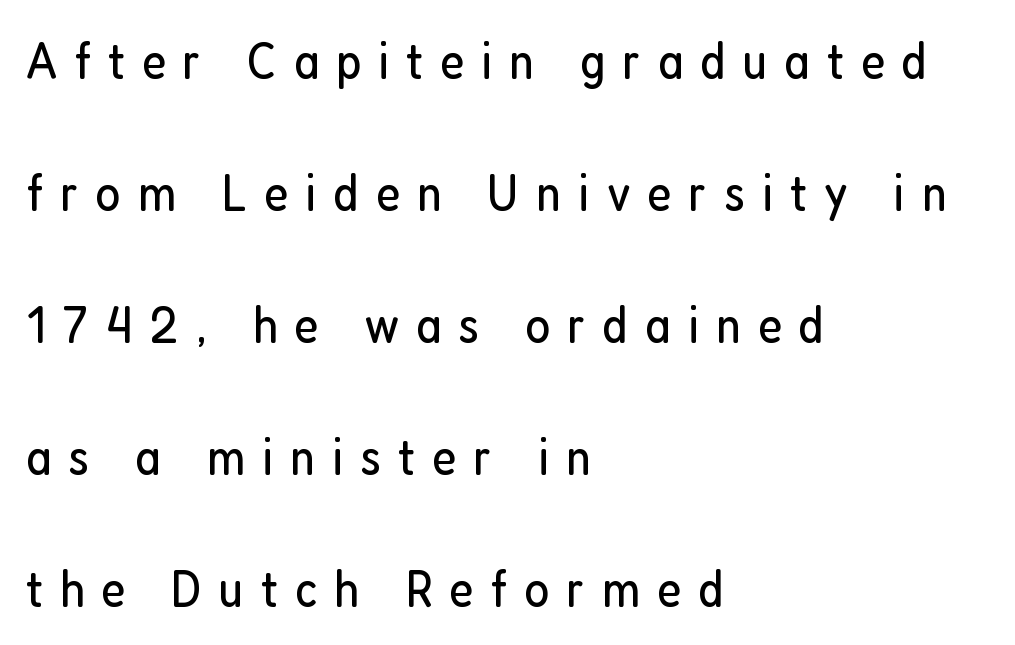
Q: Is the text bold? A: No.
Q: Is the text italic (slanted)? A: No, it is upright.
Q: Is the typeface a serif or a sans-serif typeface? A: Sans-serif.
Q: Is the text underlined? A: No.
Q: How is the paragraph aligned? A: Left-aligned.
Q: Is the spacing between letters normal or unusually wide? A: Unusually wide.
Q: Is the spacing between lines tight, normal or loose? A: Loose.
Q: Width (condensed, normal, or wide)? A: Condensed.
Q: Stroke contrast? A: Low.
Q: x-height? A: Medium.
Q: Monospaced? A: No.
